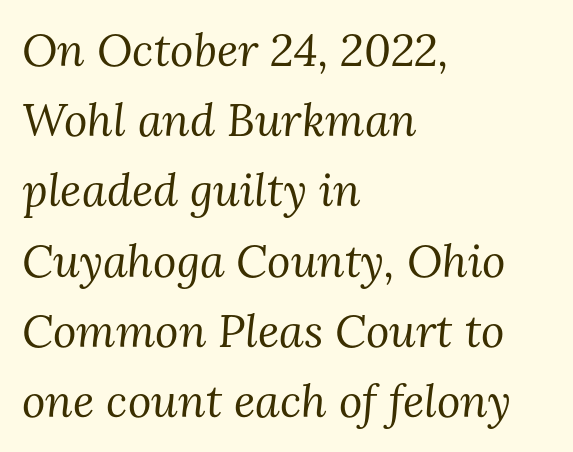
Is there much room between lines? A standard amount, neither cramped nor airy. What stands out about the letter spacing? Nothing — it is the standard amount. Quick note: italic. No heavy texture on the line: the type isn't bold. Here the designer chose a conventional face with non-uniform glyph widths.
